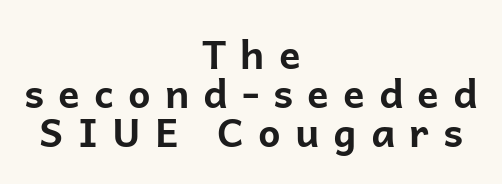
The image shows 40 px bold sans-serif type, upright; set centered, tight line spacing (0.98x), unusually wide letter spacing (+0.35 em), not underlined; low stroke contrast and a medium x-height.
